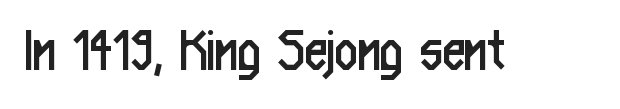
Q: Is the text bold? A: No.
Q: Is the text italic (slanted)? A: No, it is upright.
Q: Is the typeface a serif or a sans-serif typeface? A: Sans-serif.
Q: Is the text underlined? A: No.
Q: Is the spacing between letters normal or unusually wide? A: Normal.
Q: Width (condensed, normal, or wide)? A: Condensed.
Q: Stroke contrast? A: Low.
Q: x-height? A: Medium.
Q: Monospaced? A: No.
